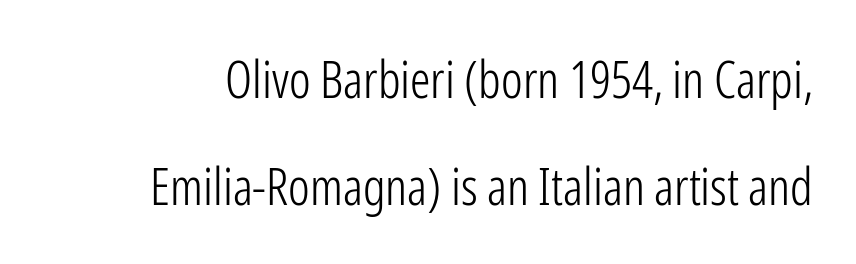
The cut favours lightness, reaching ordinary text weight at its darkest. Whoever set this chose breathing room over compactness in the vertical rhythm. The letterforms sit shoulder to shoulder at normal distance. To sum up the face: it is a sans, with no serifs. The passage shown is typed in a proportional face where columns would drift. Underlining? Definitely not there.
